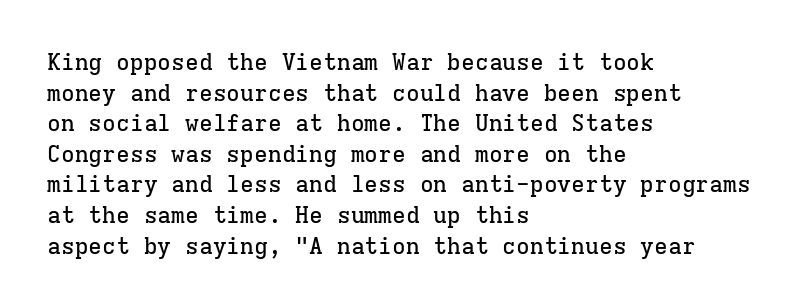
Q: Is the text italic (slanted)? A: No, it is upright.
Q: Is the text underlined? A: No.
Q: How is the paragraph aligned? A: Left-aligned.
Q: Is the spacing between letters normal or unusually wide? A: Normal.
Q: Is the spacing between lines tight, normal or loose? A: Normal.
